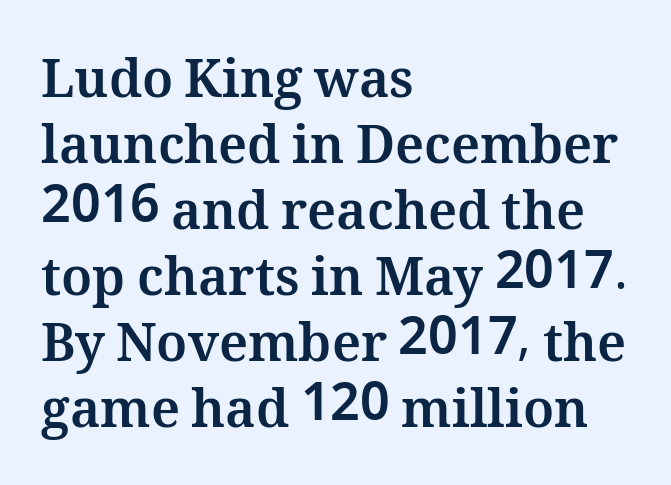
Q: Is the text bold? A: Yes.
Q: Is the text italic (slanted)? A: No, it is upright.
Q: Is the text underlined? A: No.
Q: How is the paragraph aligned? A: Left-aligned.
Q: Is the spacing between letters normal or unusually wide? A: Normal.
Q: Is the spacing between lines tight, normal or loose? A: Normal.
Q: Width (condensed, normal, or wide)? A: Normal.
Q: Stroke contrast? A: Medium.
Q: x-height? A: Medium.
Q: Monospaced? A: No.
